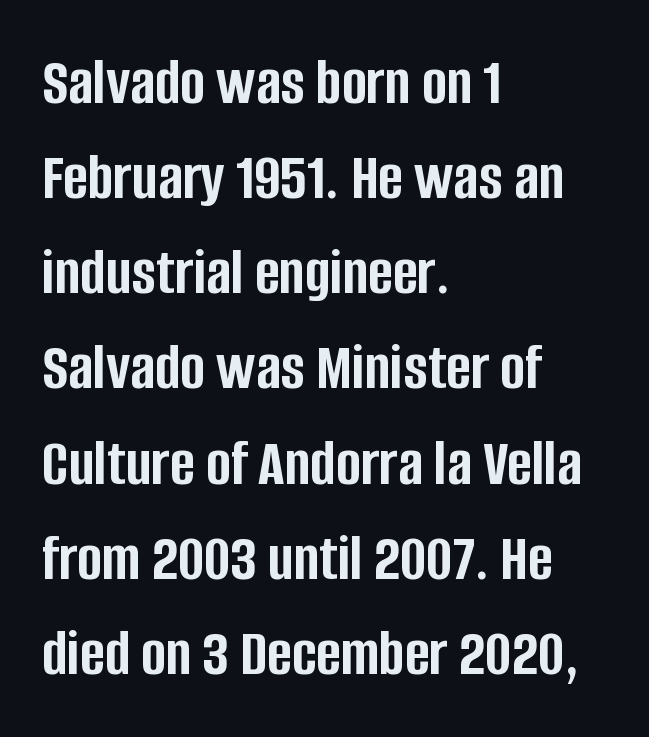
Q: Is the text bold? A: Yes.
Q: Is the text italic (slanted)? A: No, it is upright.
Q: Is the typeface a serif or a sans-serif typeface? A: Sans-serif.
Q: Is the text underlined? A: No.
Q: How is the paragraph aligned? A: Left-aligned.
Q: Is the spacing between letters normal or unusually wide? A: Normal.
Q: Is the spacing between lines tight, normal or loose? A: Normal.
Q: Width (condensed, normal, or wide)? A: Condensed.
Q: Stroke contrast? A: Low.
Q: x-height? A: Large.
Q: Monospaced? A: No.
